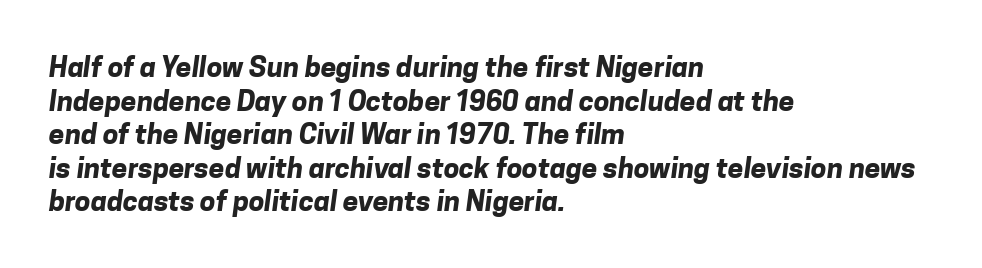
The image shows 28 px bold sans-serif type; set left-aligned, line spacing 1.2x, normal letter spacing, not underlined; low stroke contrast and a medium x-height.
